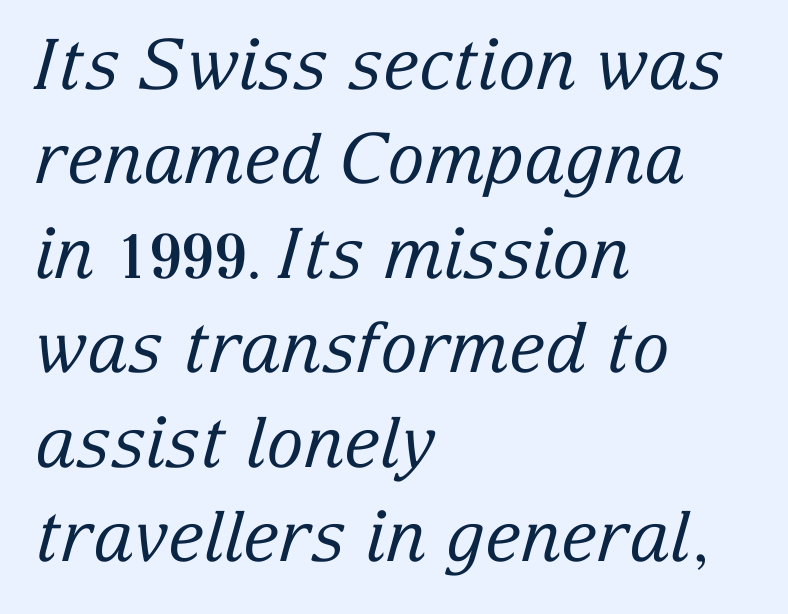
The image shows 70 px regular-weight serif type, italic (leaning right); set left-aligned, normal line spacing (1.35x), normal letter spacing, not underlined; low stroke contrast and a medium x-height.
